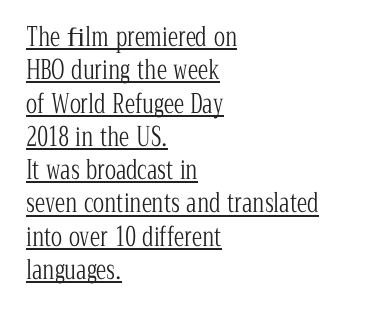
{"italic": "no", "bold": "no", "underline": "yes", "align": "left", "line_spacing": "normal", "line_spacing_ratio": 1.28, "letter_spacing": "normal", "letter_spacing_em": 0.0, "glyph_px": 26}
